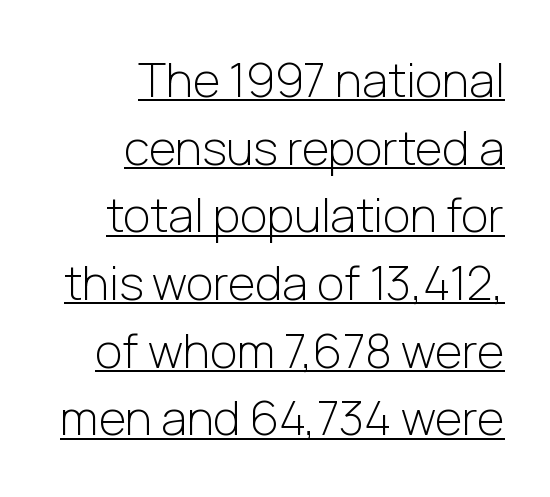
The rendering uses the underline text-decoration. Classification — sans serif. The vertical gap from one line to the next is medium. Unlike italic type, these characters show no tilt at all. Vertical stems look standard width or narrower in stroke.
